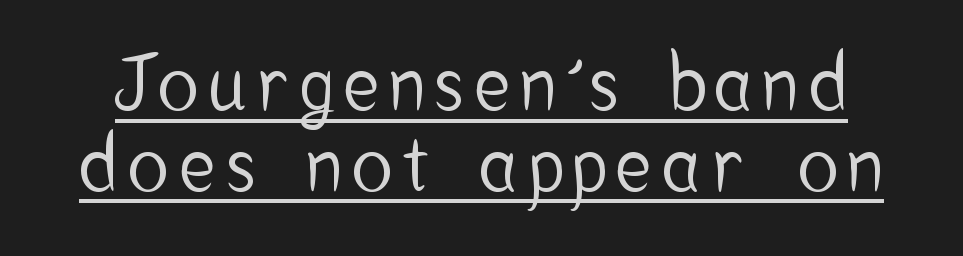
Q: Is the text italic (slanted)? A: No, it is upright.
Q: Is the typeface a serif or a sans-serif typeface? A: Sans-serif.
Q: Is the text underlined? A: Yes.
Q: Is the spacing between lines tight, normal or loose? A: Tight.
Q: Width (condensed, normal, or wide)? A: Condensed.
Q: Stroke contrast? A: Low.
Q: x-height? A: Medium.
Q: Monospaced? A: No.
